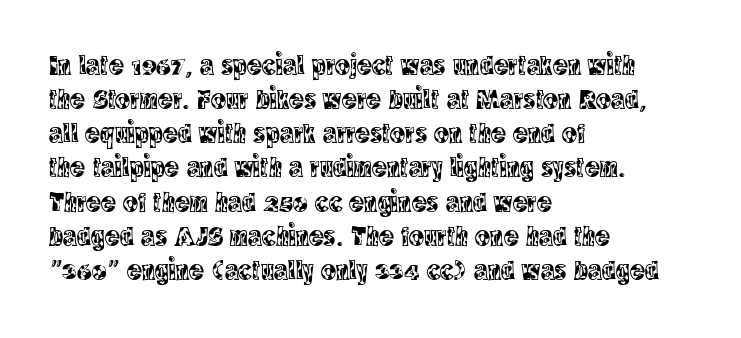
The image shows 28 px condensed serif type, upright; set left-aligned, line spacing 1.22x, normal letter spacing, not underlined; a large x-height.
